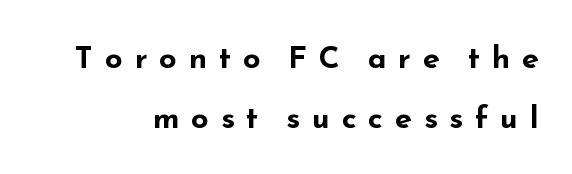
Q: Is the text bold? A: Yes.
Q: Is the text italic (slanted)? A: No, it is upright.
Q: Is the typeface a serif or a sans-serif typeface? A: Sans-serif.
Q: Is the text underlined? A: No.
Q: Is the spacing between letters normal or unusually wide? A: Unusually wide.
Q: Is the spacing between lines tight, normal or loose? A: Loose.
Q: Width (condensed, normal, or wide)? A: Wide.
Q: Stroke contrast? A: Low.
Q: x-height? A: Small.
Q: Monospaced? A: No.
